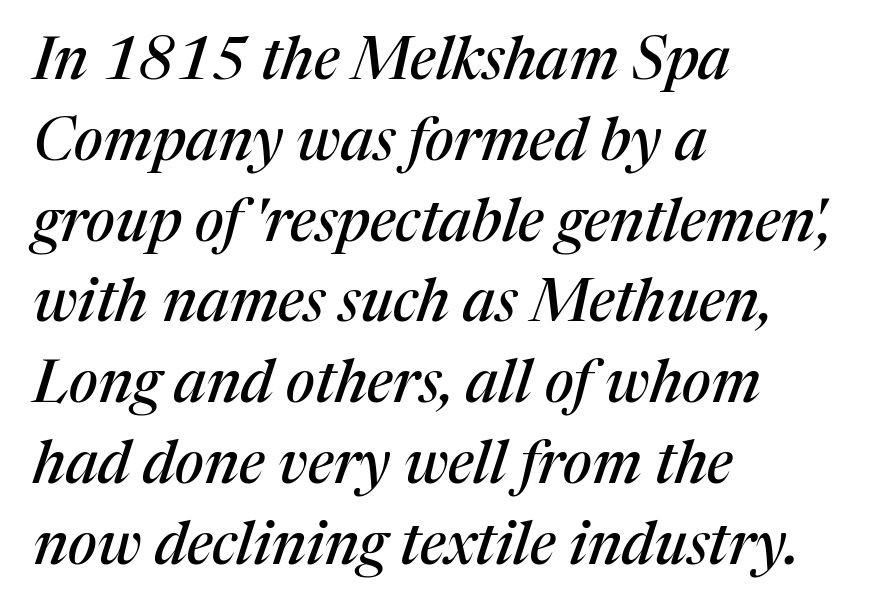
Q: Is the text italic (slanted)? A: Yes, it leans right by about 17 degrees.
Q: Is the typeface a serif or a sans-serif typeface? A: Serif.
Q: Is the text underlined? A: No.
Q: How is the paragraph aligned? A: Left-aligned.
Q: Is the spacing between letters normal or unusually wide? A: Normal.
Q: Is the spacing between lines tight, normal or loose? A: Normal.
Q: Width (condensed, normal, or wide)? A: Normal.
Q: Stroke contrast? A: Medium.
Q: x-height? A: Medium.
Q: Monospaced? A: No.
